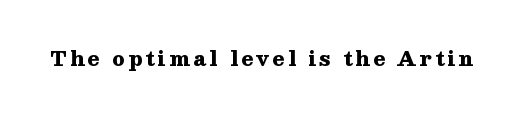
{"italic": "no", "bold": "yes", "underline": "no", "glyph_px": 20}
